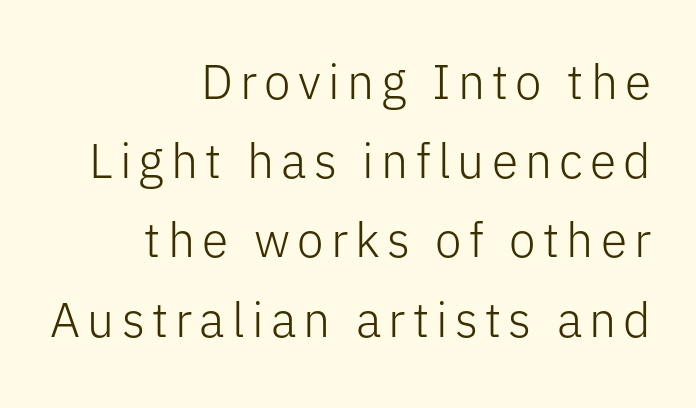
The image shows 48 px light sans-serif type, upright; set right-aligned, normal line spacing (1.65x), not underlined; low stroke contrast and a medium x-height.
